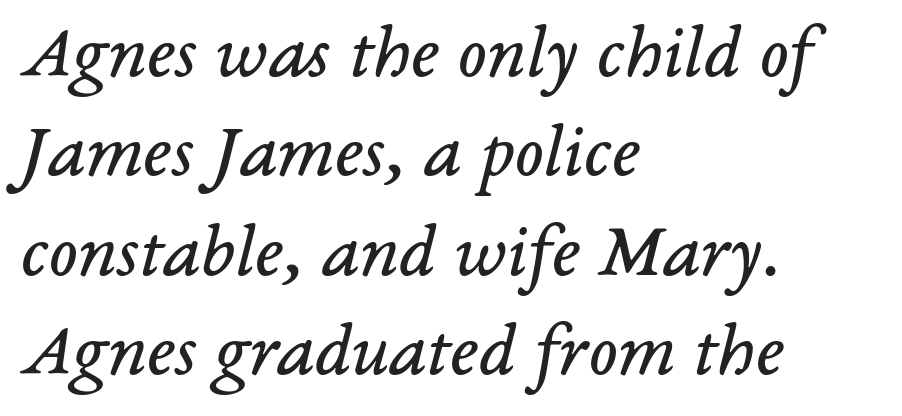
{"serif": "yes", "italic": "yes", "lean": "right", "slant_degrees": 14, "bold": "no", "weight": "regular", "width": "normal", "stroke_contrast": "low", "x_height": "medium", "monospaced": "no", "underline": "no", "align": "left", "line_spacing": "normal", "line_spacing_ratio": 1.29, "letter_spacing": "normal", "letter_spacing_em": 0.0, "glyph_px": 77}
